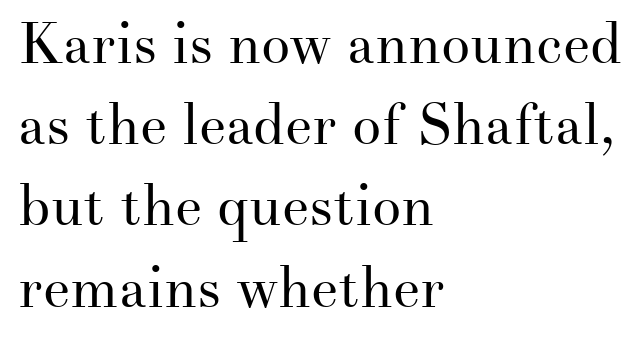
{"serif": "yes", "italic": "no", "bold": "no", "weight": "regular", "width": "normal", "stroke_contrast": "medium", "x_height": "small", "monospaced": "no", "underline": "no", "align": "left", "line_spacing": "normal", "line_spacing_ratio": 1.4, "letter_spacing": "normal", "letter_spacing_em": 0.0, "glyph_px": 58}
